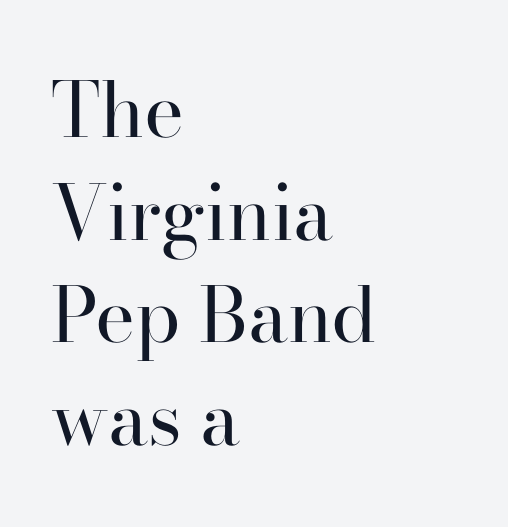
Q: Is the text bold? A: No.
Q: Is the text italic (slanted)? A: No, it is upright.
Q: Is the typeface a serif or a sans-serif typeface? A: Serif.
Q: Is the text underlined? A: No.
Q: How is the paragraph aligned? A: Left-aligned.
Q: Is the spacing between letters normal or unusually wide? A: Normal.
Q: Is the spacing between lines tight, normal or loose? A: Normal.
Q: Width (condensed, normal, or wide)? A: Normal.
Q: Stroke contrast? A: High.
Q: x-height? A: Small.
Q: Monospaced? A: No.
